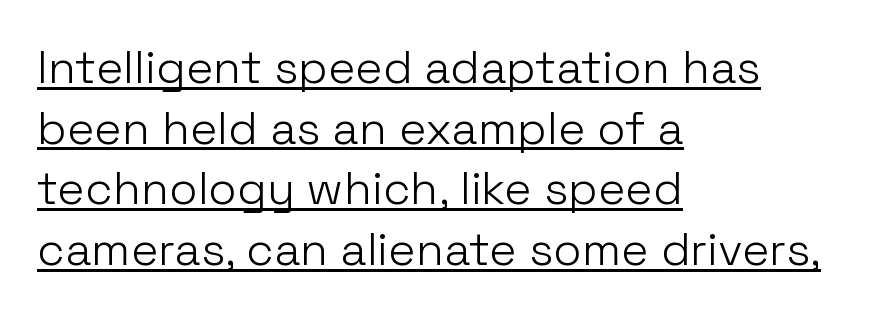
Q: Is the text bold? A: No.
Q: Is the text italic (slanted)? A: No, it is upright.
Q: Is the typeface a serif or a sans-serif typeface? A: Sans-serif.
Q: Is the text underlined? A: Yes.
Q: How is the paragraph aligned? A: Left-aligned.
Q: Is the spacing between letters normal or unusually wide? A: Normal.
Q: Is the spacing between lines tight, normal or loose? A: Normal.
Q: Width (condensed, normal, or wide)? A: Normal.
Q: Stroke contrast? A: Low.
Q: x-height? A: Medium.
Q: Monospaced? A: No.
